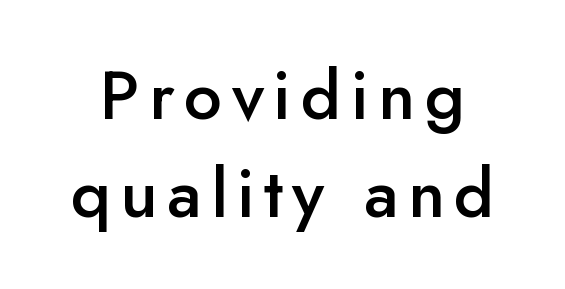
{"serif": "no", "italic": "no", "bold": "semi", "weight": "semibold", "width": "normal", "stroke_contrast": "low", "x_height": "small", "monospaced": "no", "underline": "no", "line_spacing": "normal", "line_spacing_ratio": 1.44, "glyph_px": 68}
